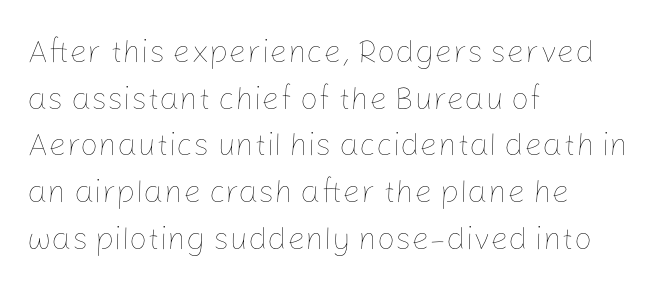
No word sits above an underline. Is this a heavy cut? Hardly; it is regular or lighter. Horizontal bands of white between lines are of average thickness. The rendering uses natural spacing where letterforms have individual widths. This sample is left-justified, so line endings fall wherever the words run out.
